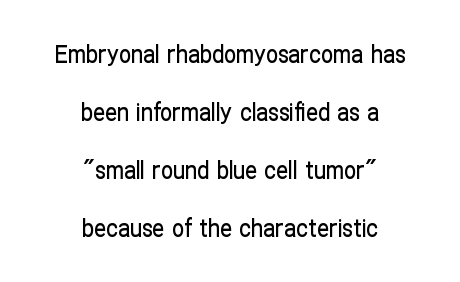
The image shows 24 px text type, upright; set centered, loose line spacing (2.41x), normal letter spacing, not underlined.
